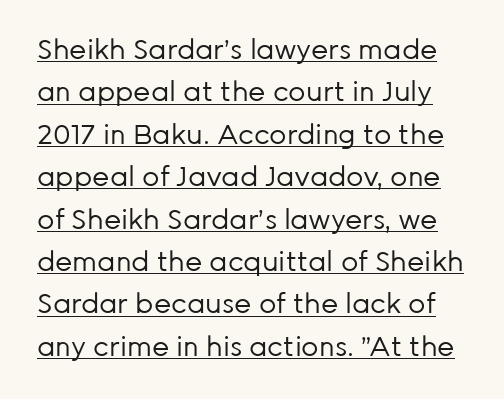
The type is set solid horizontally, with unmodified tracking. Vertically, the passage feels balanced, rows spaced as you'd expect. Tall strokes in this sample are plumb rather than angled. The weight would be labelled regular, book, light, or lighter still. Underlined type.
